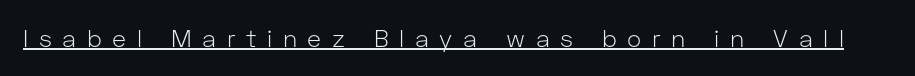
Q: Is the text bold? A: No.
Q: Is the text italic (slanted)? A: No, it is upright.
Q: Is the text underlined? A: Yes.
Q: Is the spacing between letters normal or unusually wide? A: Unusually wide.
